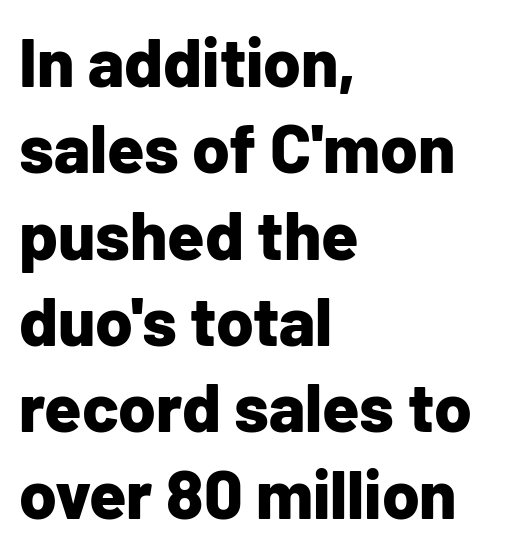
Q: Is the text bold? A: Yes.
Q: Is the text italic (slanted)? A: No, it is upright.
Q: Is the typeface a serif or a sans-serif typeface? A: Sans-serif.
Q: Is the text underlined? A: No.
Q: How is the paragraph aligned? A: Left-aligned.
Q: Is the spacing between letters normal or unusually wide? A: Normal.
Q: Is the spacing between lines tight, normal or loose? A: Normal.
Q: Width (condensed, normal, or wide)? A: Normal.
Q: Stroke contrast? A: Low.
Q: x-height? A: Medium.
Q: Monospaced? A: No.
